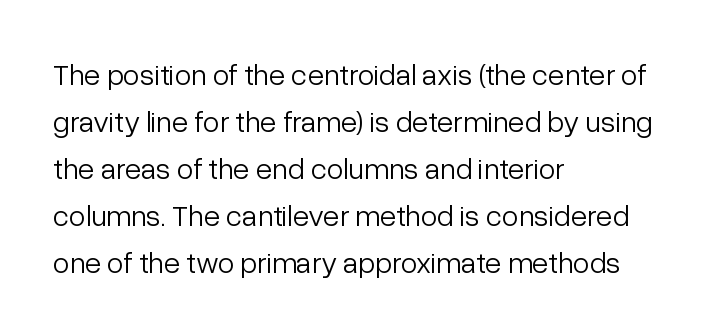
A roman cut, with each character standing at attention. Here the designer chose a conventional face with non-uniform glyph widths. Plain, unruled lines of type. The block of text has a typical density, with ordinary space between rows. The face used here is a sans, in the tradition of grotesques and geometrics. Line starts are locked; line ends wander.
